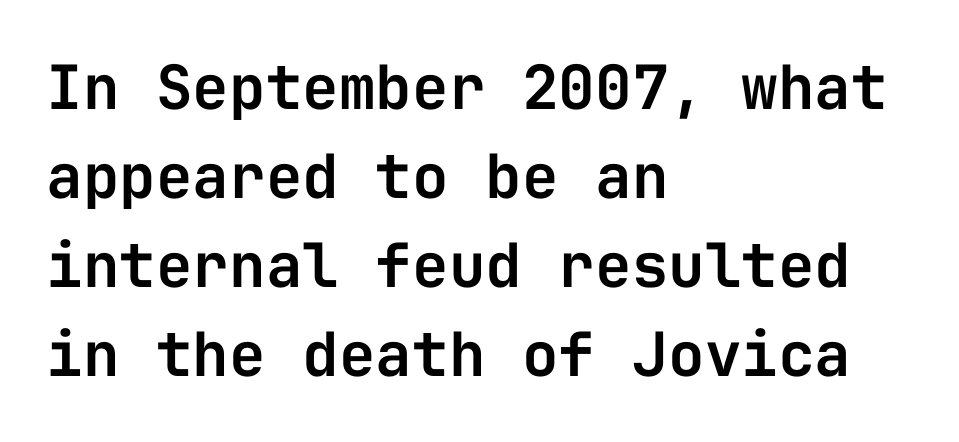
The image shows 61 px sans-serif type, upright, monospaced; set left-aligned, normal line spacing (1.46x), normal letter spacing, not underlined; low stroke contrast and a medium x-height.
